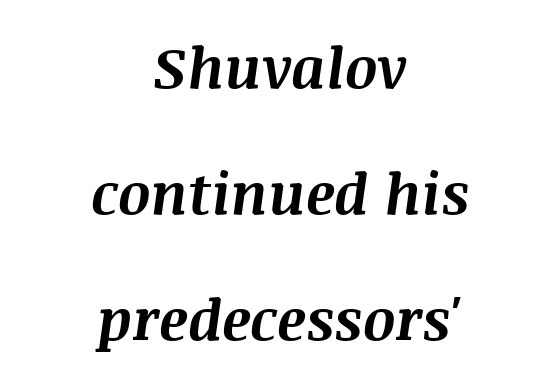
Q: Is the text bold? A: Yes.
Q: Is the text italic (slanted)? A: Yes, it leans right by about 8 degrees.
Q: Is the text underlined? A: No.
Q: How is the paragraph aligned? A: Centered.
Q: Is the spacing between letters normal or unusually wide? A: Normal.
Q: Is the spacing between lines tight, normal or loose? A: Loose.
Q: Width (condensed, normal, or wide)? A: Normal.
Q: Stroke contrast? A: Medium.
Q: x-height? A: Large.
Q: Monospaced? A: No.
